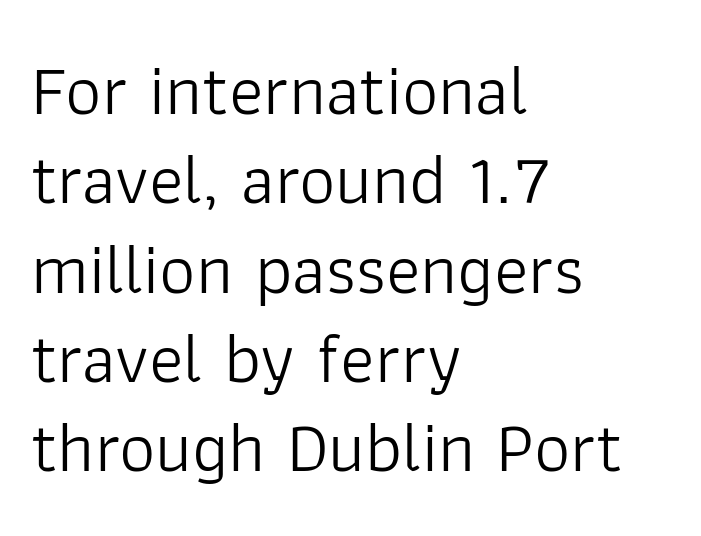
Caption: standard tracking, unaltered. A sans-serif font was chosen for this passage. Descenders hang freely into open space. Do the characters align in a grid? No, the font is proportional.
